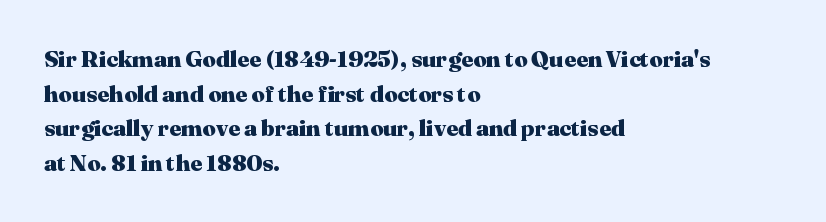
{"italic": "no", "bold": "yes", "underline": "no", "align": "left", "line_spacing": "normal", "line_spacing_ratio": 1.51, "letter_spacing": "normal", "letter_spacing_em": 0.0, "glyph_px": 23}
